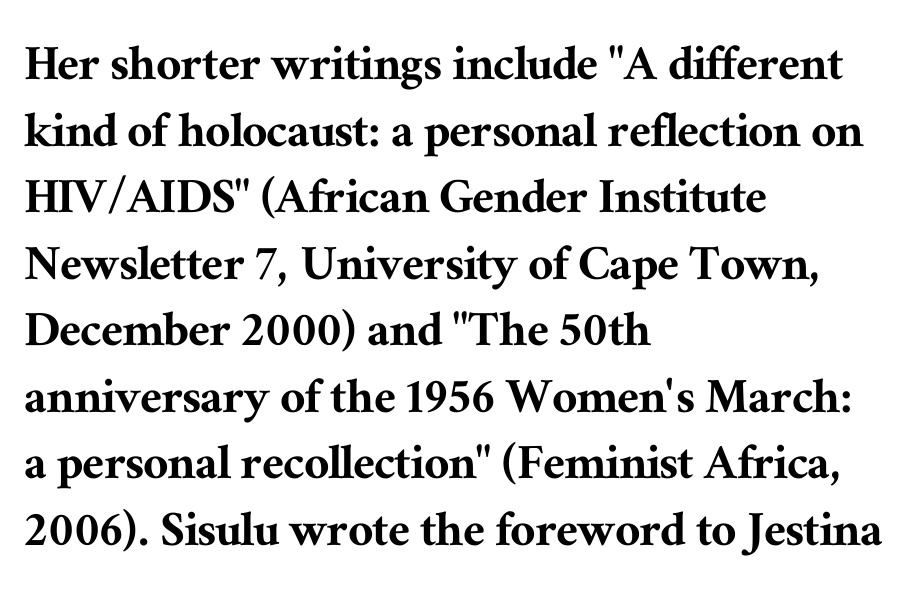
{"serif": "yes", "italic": "no", "width": "normal", "stroke_contrast": "medium", "x_height": "medium", "monospaced": "no", "underline": "no", "align": "left", "line_spacing_ratio": 1.21, "letter_spacing": "normal", "letter_spacing_em": 0.0, "glyph_px": 55}
